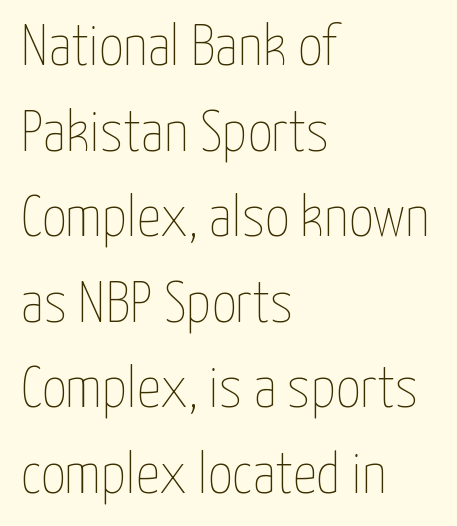
Descenders are the only things crossing below the line. Nothing unusual about the tracking: characters are spaced as the font intends. The lines are quadded left. This sample has the flowing, uneven cadence of proportional lettering. If you drew a line through each stem, it would be perfectly vertical. Stroke mass is kept to a normal reading level or below.
